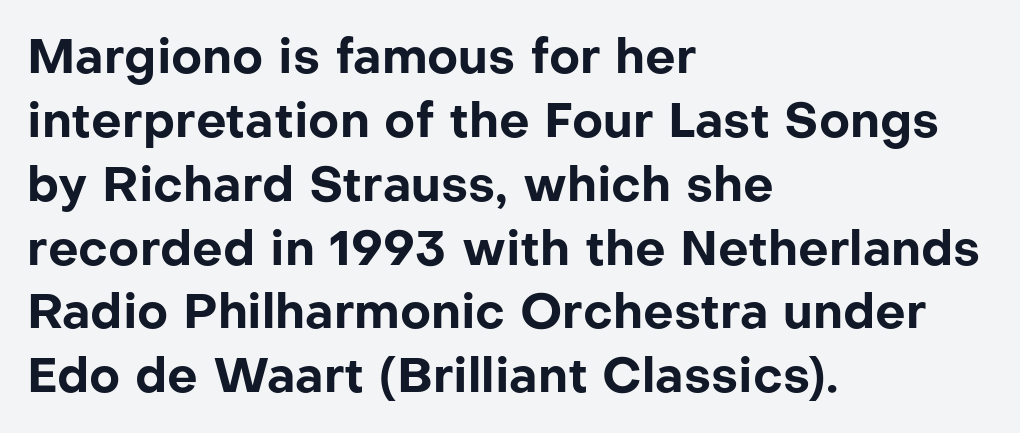
{"serif": "no", "italic": "no", "bold": "yes", "weight": "bold", "width": "normal", "stroke_contrast": "low", "x_height": "medium", "monospaced": "no", "underline": "no", "align": "left", "line_spacing": "normal", "line_spacing_ratio": 1.33, "letter_spacing": "normal", "letter_spacing_em": 0.0, "glyph_px": 48}
